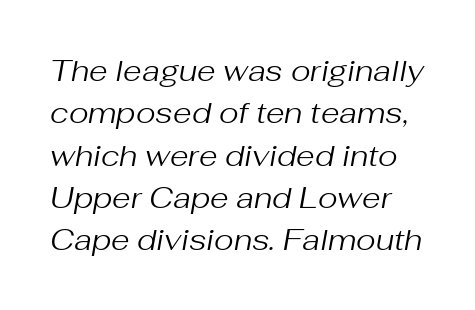
Looking at the ascenders, they clearly lean. There is no visible air inserted between adjacent glyphs. No extra ink here — the face is not bold. Proportional: the letters do not fall into vertical columns. This rendering features lettering with no underline. The vertical gap from one line to the next is medium.
